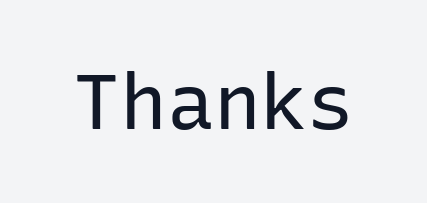
{"serif": "no", "italic": "no", "bold": "no", "weight": "regular", "width": "normal", "stroke_contrast": "low", "x_height": "medium", "monospaced": "yes", "underline": "no", "letter_spacing": "normal", "letter_spacing_em": 0.0, "glyph_px": 78}
